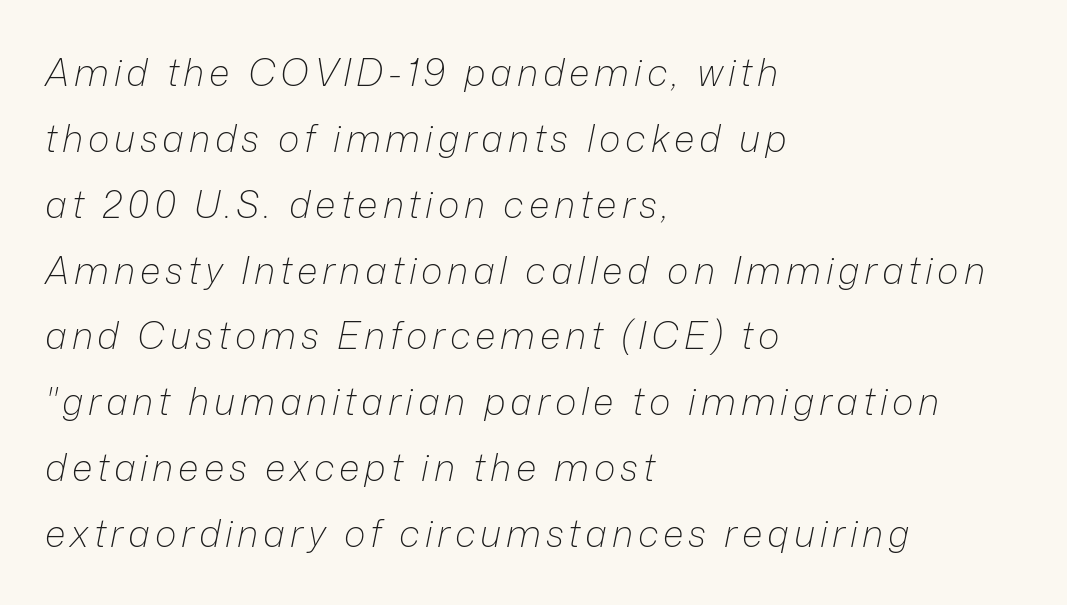
The image shows 37 px light type, italic (leaning right); set left-aligned, line spacing 1.78x, not underlined; low stroke contrast and a medium x-height.
